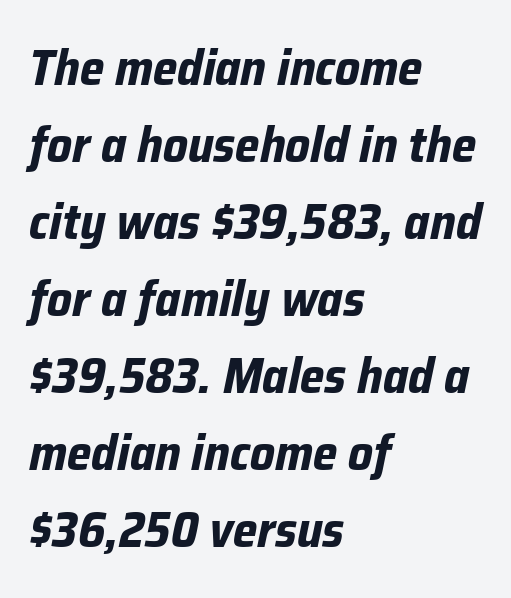
Q: Is the text bold? A: Yes.
Q: Is the text italic (slanted)? A: Yes, it leans right by about 12 degrees.
Q: Is the text underlined? A: No.
Q: How is the paragraph aligned? A: Left-aligned.
Q: Is the spacing between letters normal or unusually wide? A: Normal.
Q: Is the spacing between lines tight, normal or loose? A: Normal.
Q: Width (condensed, normal, or wide)? A: Normal.
Q: Stroke contrast? A: Low.
Q: x-height? A: Medium.
Q: Monospaced? A: No.
